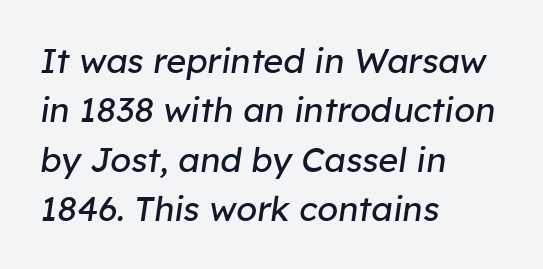
The image shows 34 px regular-weight type, italic (leaning right); set left-aligned, normal line spacing (1.45x), normal letter spacing, not underlined; low stroke contrast and a medium x-height.
